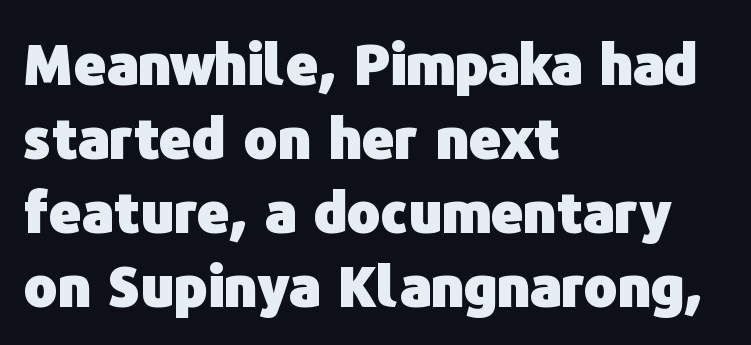
Q: Is the text bold? A: Yes.
Q: Is the text italic (slanted)? A: No, it is upright.
Q: Is the typeface a serif or a sans-serif typeface? A: Sans-serif.
Q: Is the text underlined? A: No.
Q: How is the paragraph aligned? A: Left-aligned.
Q: Is the spacing between letters normal or unusually wide? A: Normal.
Q: Is the spacing between lines tight, normal or loose? A: Normal.
Q: Width (condensed, normal, or wide)? A: Normal.
Q: Stroke contrast? A: Low.
Q: x-height? A: Medium.
Q: Monospaced? A: No.
